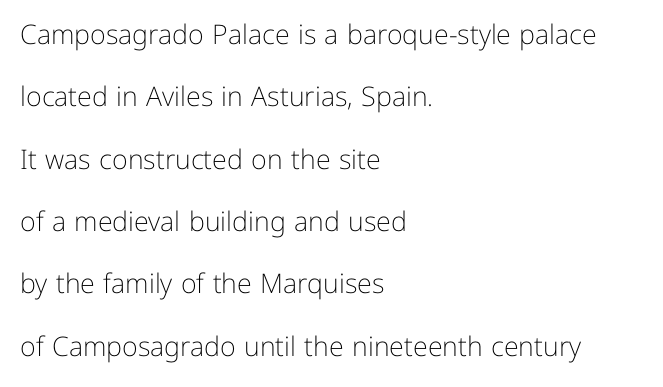
Q: Is the text bold? A: No.
Q: Is the text italic (slanted)? A: No, it is upright.
Q: Is the text underlined? A: No.
Q: How is the paragraph aligned? A: Left-aligned.
Q: Is the spacing between letters normal or unusually wide? A: Normal.
Q: Is the spacing between lines tight, normal or loose? A: Loose.
